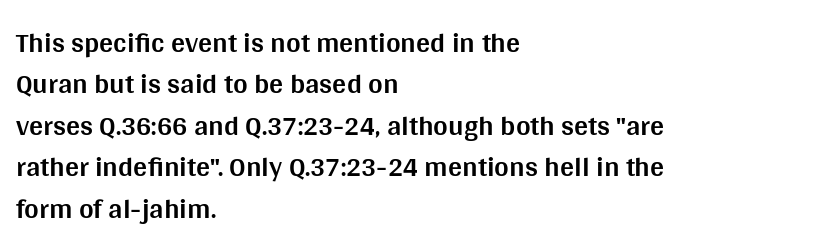
The image shows 28 px bold sans-serif type, upright; set left-aligned, normal line spacing (1.48x), normal letter spacing, not underlined; medium stroke contrast and a large x-height.
